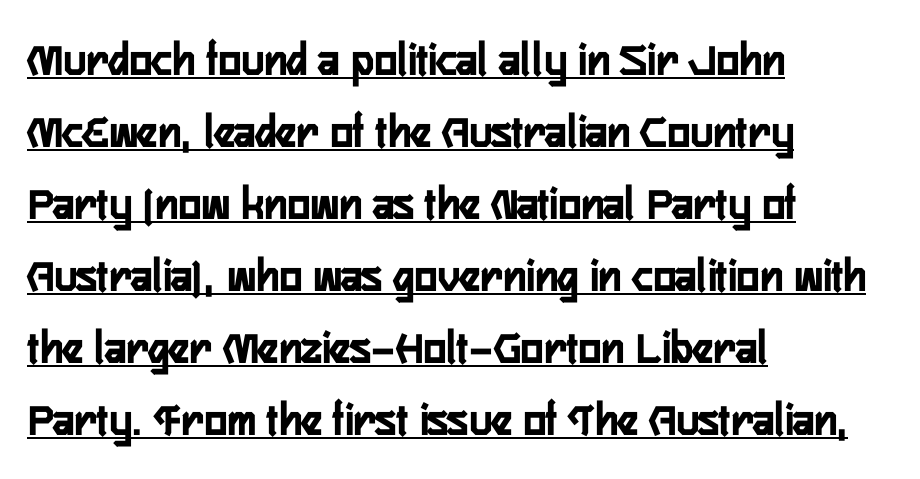
{"serif": "no", "italic": "no", "bold": "yes", "weight": "semibold", "width": "condensed", "stroke_contrast": "low", "x_height": "medium", "monospaced": "no", "underline": "yes", "align": "left", "line_spacing": "normal", "line_spacing_ratio": 1.5, "letter_spacing": "normal", "letter_spacing_em": 0.0, "glyph_px": 48}
